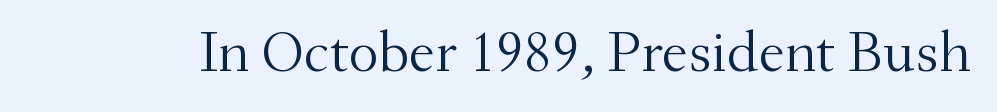
The image shows 59 px light serif type, upright; set normal letter spacing, not underlined; medium stroke contrast and a small x-height.
